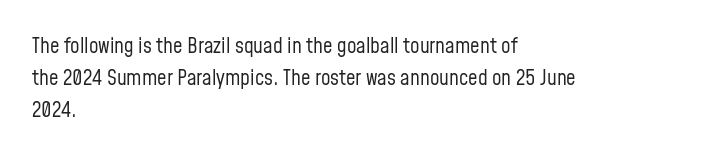
Q: Is the text bold? A: No.
Q: Is the text italic (slanted)? A: No, it is upright.
Q: Is the text underlined? A: No.
Q: How is the paragraph aligned? A: Left-aligned.
Q: Is the spacing between letters normal or unusually wide? A: Normal.
Q: Is the spacing between lines tight, normal or loose? A: Normal.
